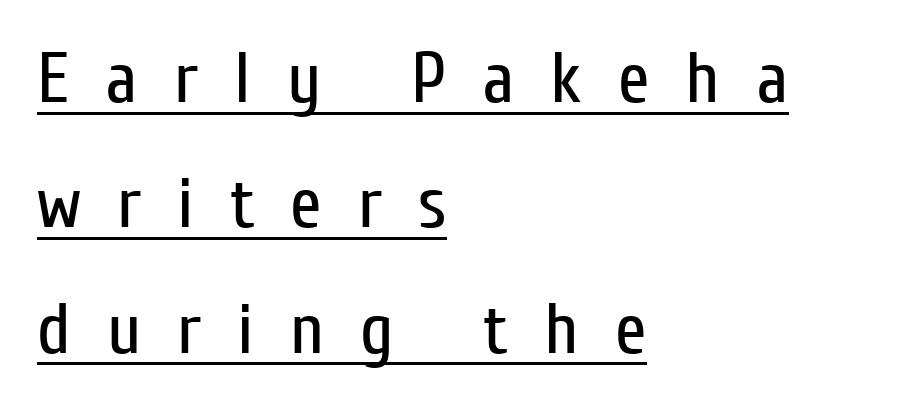
Stems here are at most as thick as an everyday book face. Horizontal alignment here is leftward, the default for most running prose. A typesetter would call this heavily tracked-out type. Every character sits straight up, as roman type does.
